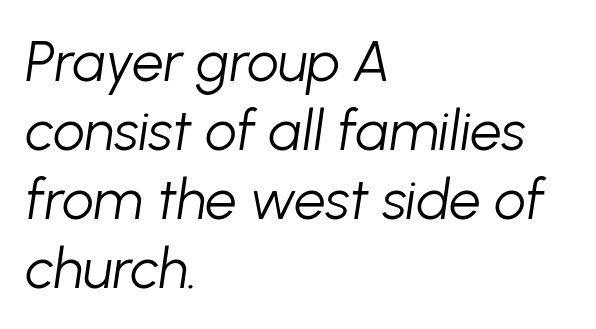
The cut favours lightness, reaching ordinary text weight at its darkest. Each word holds together tightly as a unit, with standard inter-letter gaps. Character widths vary here, with narrow letters taking less room than wide ones. The passage shown is not underscored anywhere. These lines stack with their left ends in a neat column.
